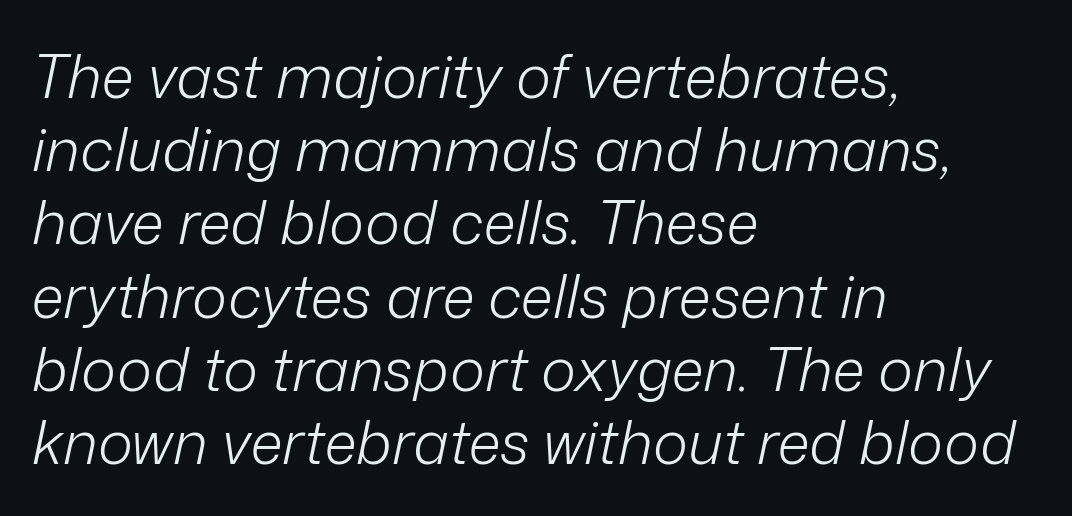
The image shows 60 px light type, italic (leaning right); set left-aligned, line spacing 1.22x, normal letter spacing, not underlined; low stroke contrast and a medium x-height.
